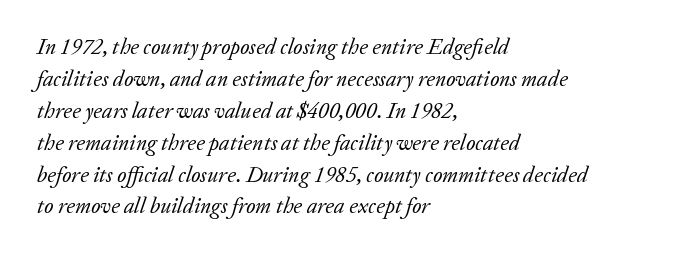
Q: Is the text bold? A: No.
Q: Is the text italic (slanted)? A: Yes, it leans right by about 20 degrees.
Q: Is the text underlined? A: No.
Q: How is the paragraph aligned? A: Left-aligned.
Q: Is the spacing between letters normal or unusually wide? A: Normal.
Q: Is the spacing between lines tight, normal or loose? A: Normal.
